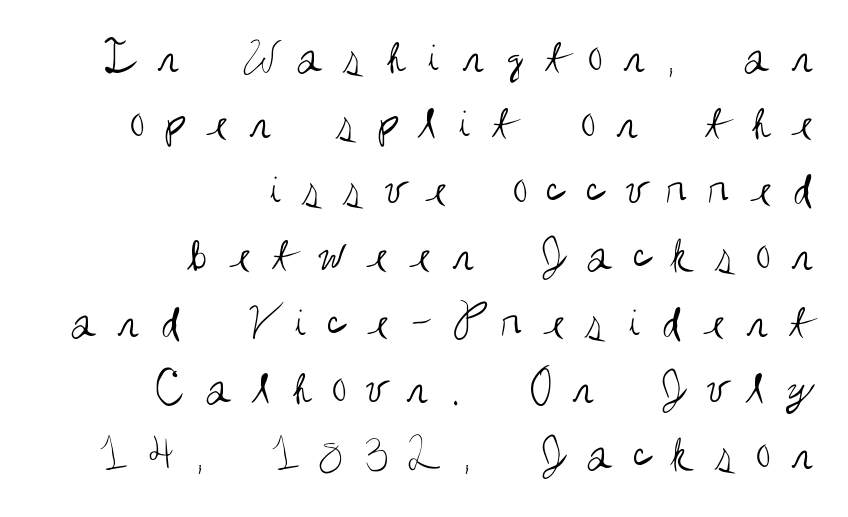
The image shows 49 px regular-weight, condensed sans-serif type; set right-aligned, normal line spacing (1.35x), unusually wide letter spacing (+0.41 em), not underlined; medium stroke contrast and a large x-height.
